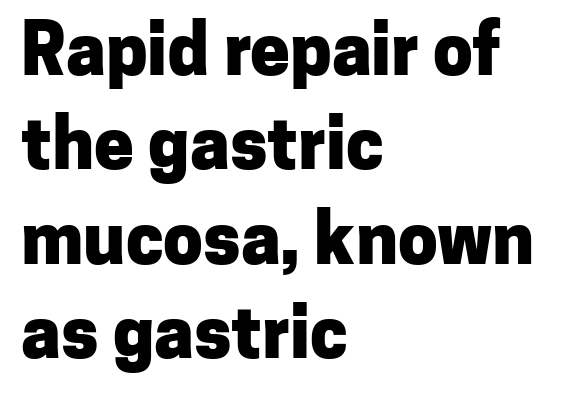
A full-strength bold gives these letters their thick strokes. The glyphs are unaccompanied by any horizontal stroke below them. The designer left line spacing at the default. The passage is arranged the way most books set body copy — flush left. These lines were composed using upright roman letters. The line texture is even and compact thanks to regular tracking.
